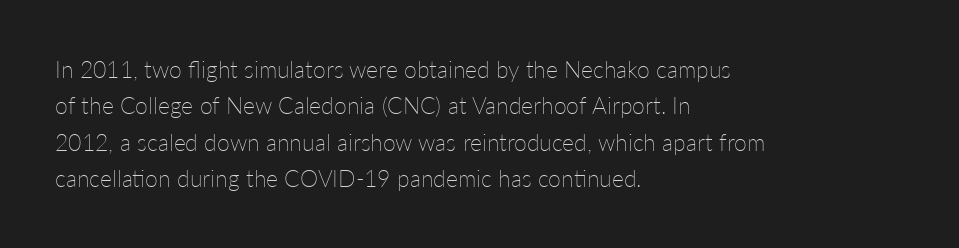
{"italic": "no", "bold": "no", "underline": "no", "align": "left", "line_spacing": "normal", "line_spacing_ratio": 1.58, "letter_spacing": "normal", "letter_spacing_em": 0.0, "glyph_px": 23}
